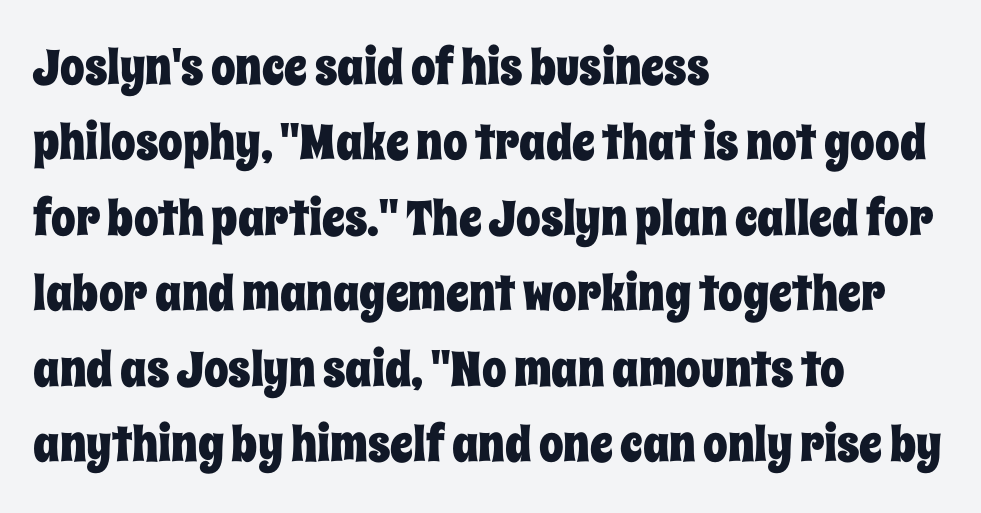
The image shows 49 px condensed type, upright; set left-aligned, normal line spacing (1.54x), normal letter spacing, not underlined; low stroke contrast and a large x-height.
